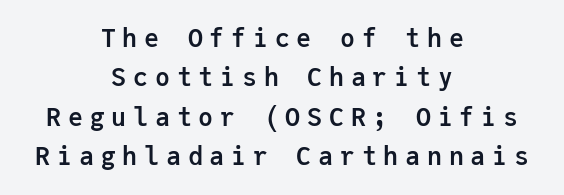
{"italic": "no", "bold": "yes", "underline": "no", "align": "center", "line_spacing": "normal", "line_spacing_ratio": 1.58, "letter_spacing": "wide", "letter_spacing_em": 0.27, "glyph_px": 25}
